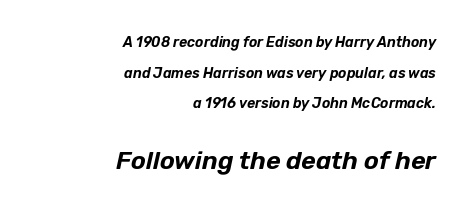
Q: Is the text italic (slanted)? A: Yes, it leans right by about 12 degrees.
Q: Is the text underlined? A: No.
Q: How is the paragraph aligned? A: Right-aligned.
Q: Is the spacing between letters normal or unusually wide? A: Normal.
Q: Is the spacing between lines tight, normal or loose? A: Loose.
Q: Which block of text is set in a larger size, the first (top) or the second (bottom)? A: The second (bottom) one.
